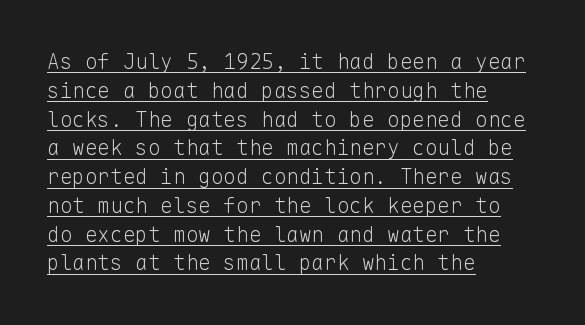
The image shows 21 px text type, upright; set left-aligned, normal line spacing (1.37x), normal letter spacing, underlined.
